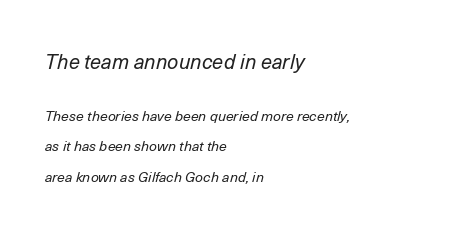
The image shows 20 px text type, italic (leaning right); set left-aligned, loose line spacing (2.16x), normal letter spacing, not underlined; the first (top) block is 1.43x larger.
